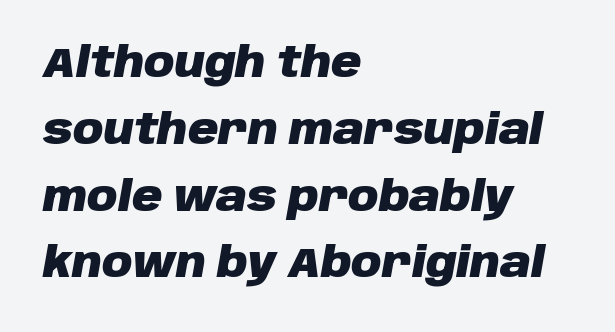
Q: Is the text bold? A: Yes.
Q: Is the text italic (slanted)? A: Yes, it leans right by about 10 degrees.
Q: Is the text underlined? A: No.
Q: How is the paragraph aligned? A: Left-aligned.
Q: Is the spacing between letters normal or unusually wide? A: Normal.
Q: Is the spacing between lines tight, normal or loose? A: Normal.
Q: Width (condensed, normal, or wide)? A: Normal.
Q: Stroke contrast? A: Low.
Q: x-height? A: Large.
Q: Monospaced? A: No.
